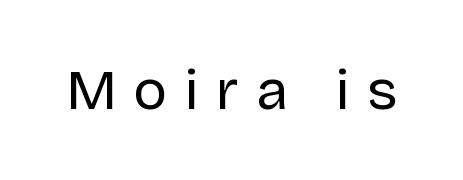
The letterforms stand isolated, each surrounded by extra space. Is this a fixed-width face? No — the glyphs have proportional, varying widths. Posture: straight, roman, zero tilt. Unlike a traditional serif, this face leaves its strokes unadorned.
